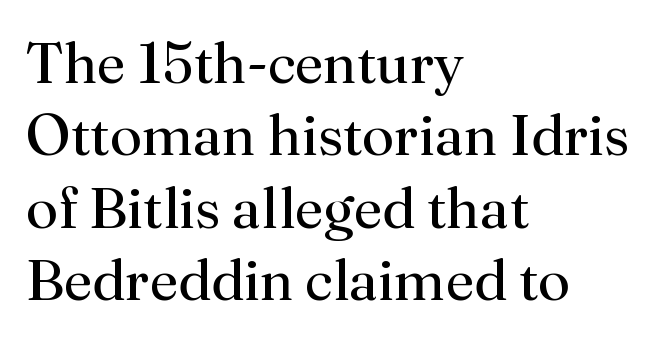
{"serif": "yes", "italic": "no", "bold": "no", "weight": "regular", "width": "normal", "stroke_contrast": "medium", "x_height": "small", "monospaced": "no", "underline": "no", "align": "left", "line_spacing": "normal", "line_spacing_ratio": 1.25, "letter_spacing": "normal", "letter_spacing_em": 0.0, "glyph_px": 58}
